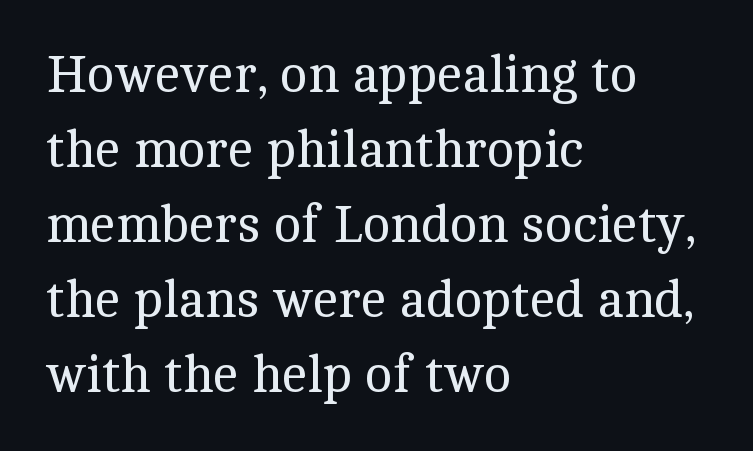
Q: Is the text bold? A: No.
Q: Is the text italic (slanted)? A: No, it is upright.
Q: Is the typeface a serif or a sans-serif typeface? A: Serif.
Q: Is the text underlined? A: No.
Q: How is the paragraph aligned? A: Left-aligned.
Q: Is the spacing between letters normal or unusually wide? A: Normal.
Q: Is the spacing between lines tight, normal or loose? A: Normal.
Q: Width (condensed, normal, or wide)? A: Normal.
Q: x-height? A: Medium.
Q: Monospaced? A: No.
